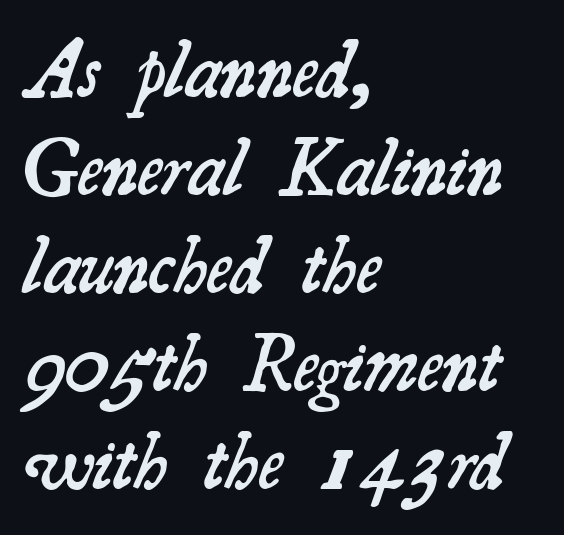
Q: Is the text bold? A: Semi-bold.
Q: Is the typeface a serif or a sans-serif typeface? A: Serif.
Q: Is the text underlined? A: No.
Q: How is the paragraph aligned? A: Left-aligned.
Q: Is the spacing between letters normal or unusually wide? A: Normal.
Q: Width (condensed, normal, or wide)? A: Normal.
Q: Stroke contrast? A: Medium.
Q: x-height? A: Small.
Q: Monospaced? A: No.
